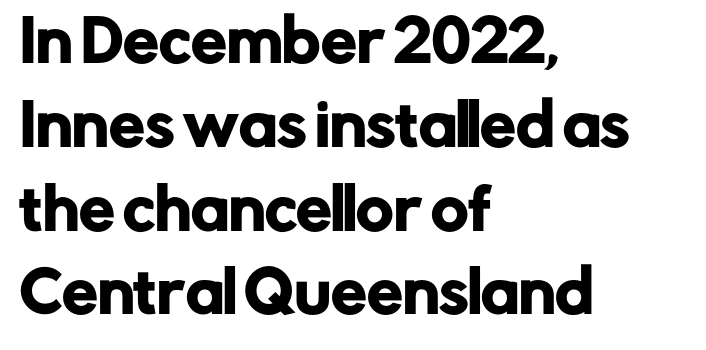
The image shows 57 px sans-serif type, upright; set left-aligned, normal line spacing (1.47x), normal letter spacing, not underlined; low stroke contrast and a medium x-height.
